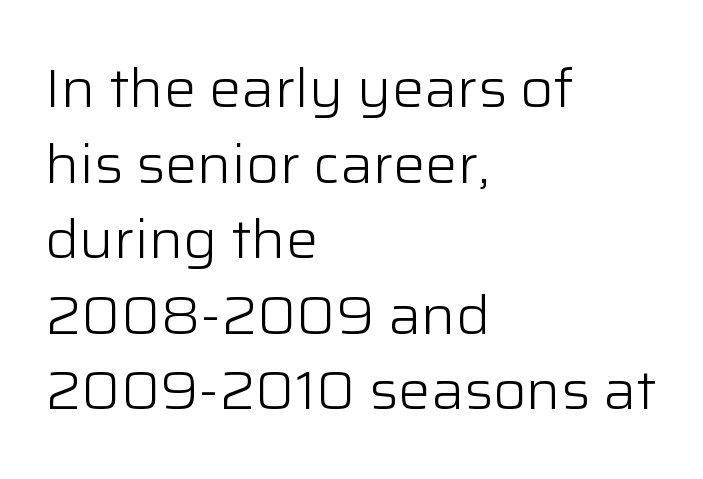
The image shows 54 px light sans-serif type, upright; set left-aligned, normal line spacing (1.4x), normal letter spacing, not underlined; low stroke contrast and a medium x-height.
